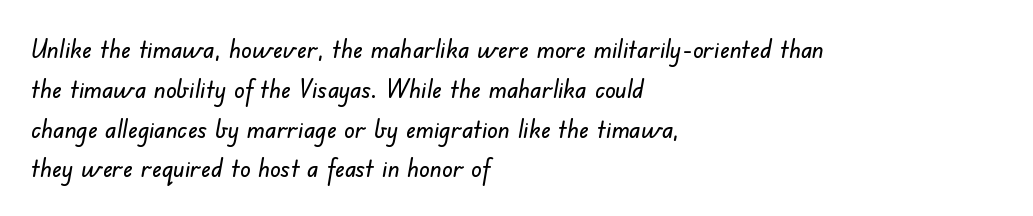
{"underline": "no", "align": "left", "line_spacing": "normal", "line_spacing_ratio": 1.53, "letter_spacing": "normal", "letter_spacing_em": 0.0, "glyph_px": 26}
